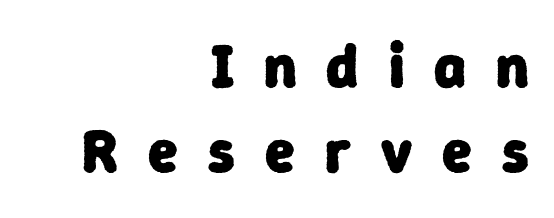
Q: Is the text bold? A: Yes.
Q: Is the typeface a serif or a sans-serif typeface? A: Sans-serif.
Q: Is the text underlined? A: No.
Q: How is the paragraph aligned? A: Right-aligned.
Q: Is the spacing between letters normal or unusually wide? A: Unusually wide.
Q: Is the spacing between lines tight, normal or loose? A: Normal.
Q: Width (condensed, normal, or wide)? A: Normal.
Q: Stroke contrast? A: Low.
Q: x-height? A: Medium.
Q: Monospaced? A: No.
